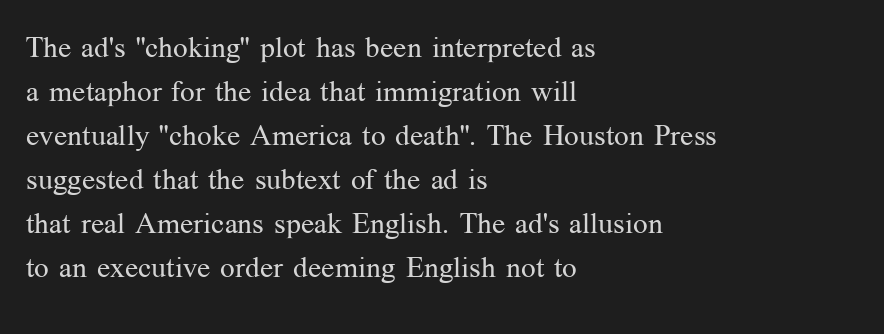
{"serif": "yes", "italic": "no", "bold": "no", "weight": "regular", "width": "normal", "stroke_contrast": "medium", "x_height": "medium", "monospaced": "no", "underline": "no", "align": "left", "line_spacing": "normal", "line_spacing_ratio": 1.52, "letter_spacing": "normal", "letter_spacing_em": 0.0, "glyph_px": 29}
